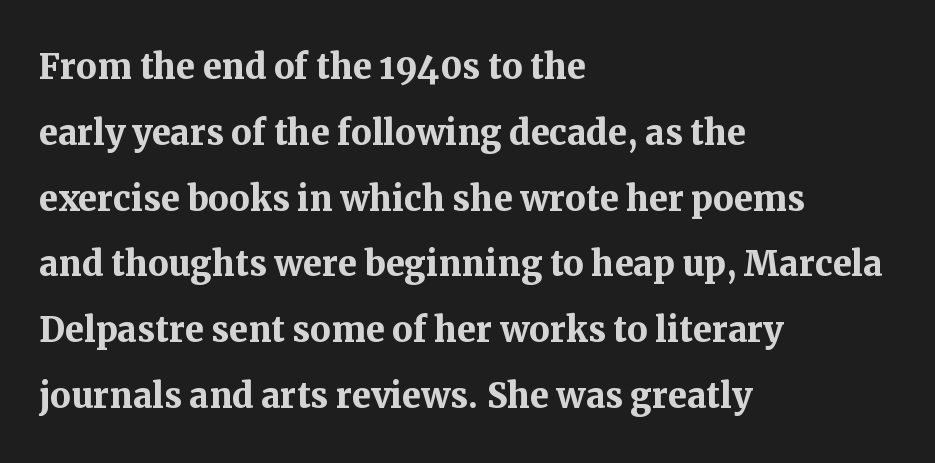
The image shows 46 px semibold serif type, upright; set left-aligned, normal line spacing (1.43x), normal letter spacing, not underlined; medium stroke contrast and a medium x-height.
